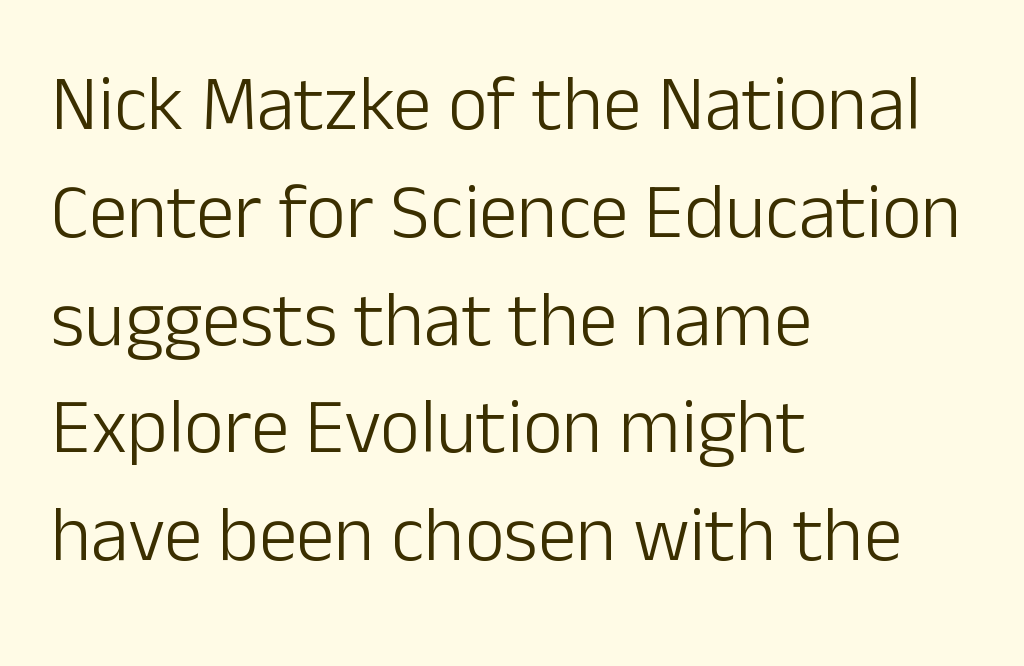
Q: Is the text bold? A: No.
Q: Is the text italic (slanted)? A: No, it is upright.
Q: Is the typeface a serif or a sans-serif typeface? A: Sans-serif.
Q: Is the text underlined? A: No.
Q: How is the paragraph aligned? A: Left-aligned.
Q: Is the spacing between letters normal or unusually wide? A: Normal.
Q: Is the spacing between lines tight, normal or loose? A: Normal.
Q: Width (condensed, normal, or wide)? A: Normal.
Q: Stroke contrast? A: Low.
Q: x-height? A: Medium.
Q: Monospaced? A: No.
